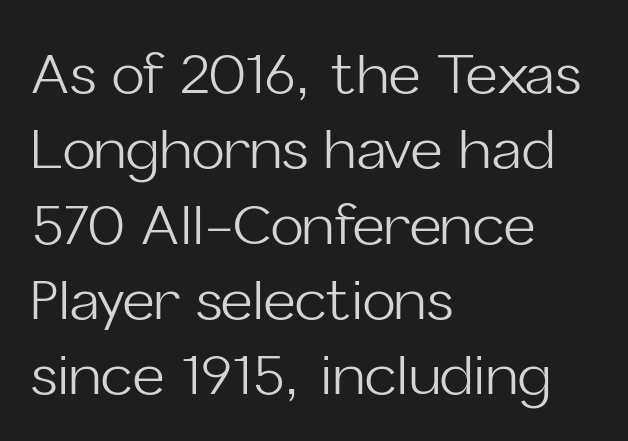
Anything drawn beneath the words? Only blank space. Posture: vertical. Stem width sits at or under what a default text font uses. Leading: standard. Compared with a centered layout, this one pins lines to the left instead.
